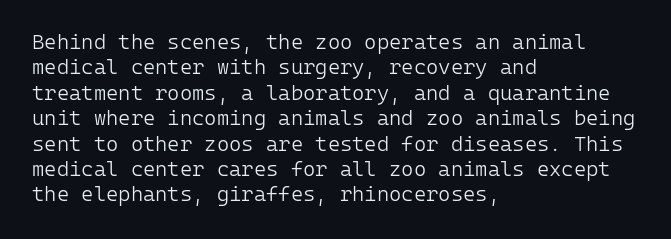
The image shows 21 px text type, upright; set left-aligned, line spacing 1.21x, normal letter spacing, not underlined.
